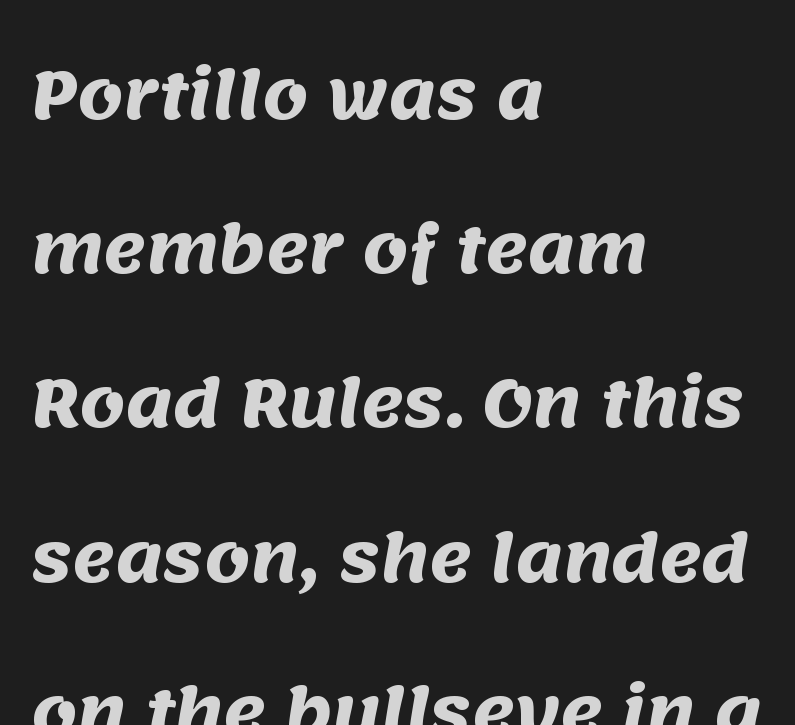
The image shows 64 px heavy sans-serif type; set left-aligned, loose line spacing (2.41x), normal letter spacing, not underlined; medium stroke contrast and a large x-height.
